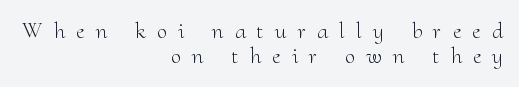
Q: Is the text bold? A: No.
Q: Is the text italic (slanted)? A: No, it is upright.
Q: Is the text underlined? A: No.
Q: How is the paragraph aligned? A: Right-aligned.
Q: Is the spacing between letters normal or unusually wide? A: Unusually wide.
Q: Is the spacing between lines tight, normal or loose? A: Tight.
